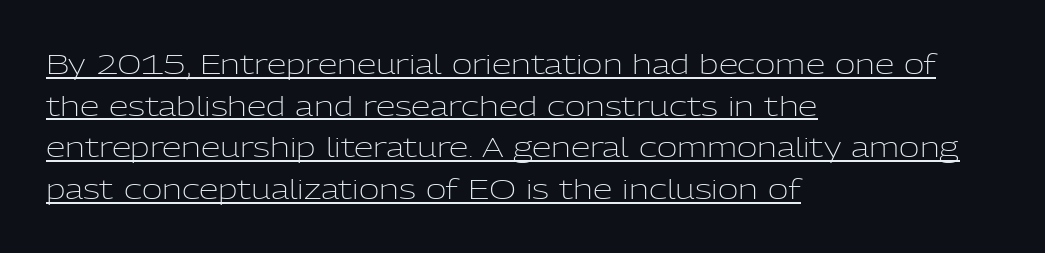
Q: Is the text bold? A: No.
Q: Is the text italic (slanted)? A: No, it is upright.
Q: Is the typeface a serif or a sans-serif typeface? A: Sans-serif.
Q: Is the text underlined? A: Yes.
Q: How is the paragraph aligned? A: Left-aligned.
Q: Is the spacing between letters normal or unusually wide? A: Normal.
Q: Is the spacing between lines tight, normal or loose? A: Normal.
Q: Width (condensed, normal, or wide)? A: Normal.
Q: Stroke contrast? A: Low.
Q: x-height? A: Medium.
Q: Monospaced? A: No.
